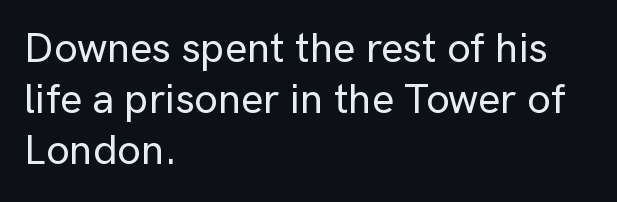
Q: Is the text italic (slanted)? A: No, it is upright.
Q: Is the typeface a serif or a sans-serif typeface? A: Sans-serif.
Q: Is the text underlined? A: No.
Q: How is the paragraph aligned? A: Left-aligned.
Q: Is the spacing between letters normal or unusually wide? A: Normal.
Q: Width (condensed, normal, or wide)? A: Normal.
Q: Stroke contrast? A: Low.
Q: x-height? A: Medium.
Q: Monospaced? A: No.
